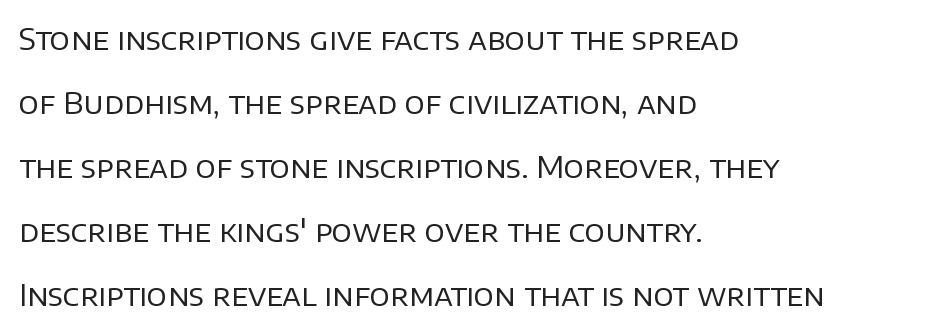
{"serif": "no", "italic": "no", "bold": "no", "weight": "regular", "width": "normal", "stroke_contrast": "low", "x_height": "large", "monospaced": "no", "underline": "no", "align": "left", "line_spacing": "loose", "line_spacing_ratio": 2.13, "letter_spacing": "normal", "letter_spacing_em": 0.0, "glyph_px": 30}
